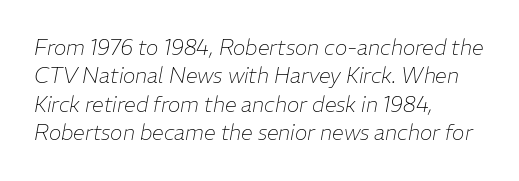
The image shows 21 px text type, italic (leaning right); set left-aligned, normal line spacing (1.35x), normal letter spacing, not underlined.
